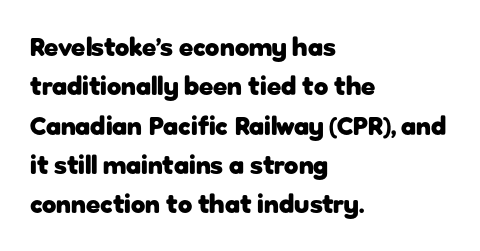
Typeset ragged right — the left edge is the straight one. The passage shown is not underscored anywhere. The lettering stays uniformly vertical, giving the passage a roman look. Short note: letters normally spaced.
